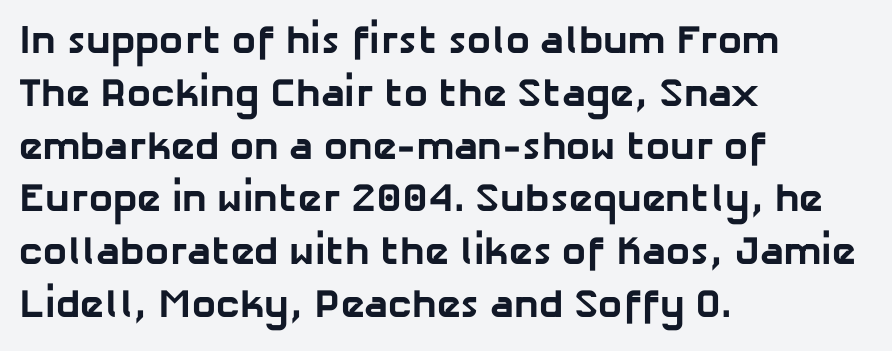
{"serif": "no", "bold": "yes", "weight": "bold", "width": "normal", "stroke_contrast": "low", "x_height": "medium", "monospaced": "no", "underline": "no", "align": "left", "line_spacing": "normal", "line_spacing_ratio": 1.32, "letter_spacing": "normal", "letter_spacing_em": 0.0, "glyph_px": 40}
